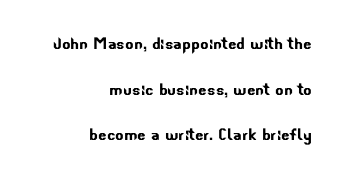
Beneath every word, the page is bare. There is no visible air inserted between adjacent glyphs. This rendering uses right alignment, leaving the left contour irregular. This sample trades compactness for vertical openness between lines.
